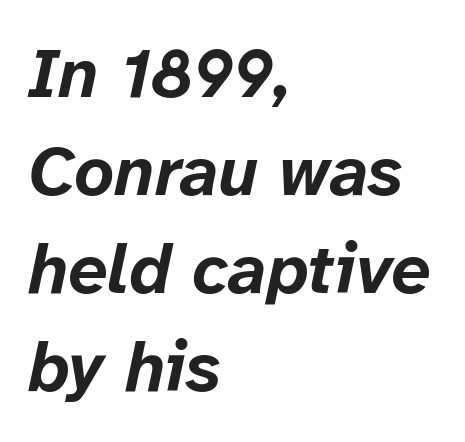
Q: Is the text bold? A: Yes.
Q: Is the text italic (slanted)? A: Yes, it leans right by about 12 degrees.
Q: Is the text underlined? A: No.
Q: How is the paragraph aligned? A: Left-aligned.
Q: Is the spacing between letters normal or unusually wide? A: Normal.
Q: Is the spacing between lines tight, normal or loose? A: Normal.
Q: Width (condensed, normal, or wide)? A: Normal.
Q: Stroke contrast? A: Low.
Q: x-height? A: Medium.
Q: Monospaced? A: No.
